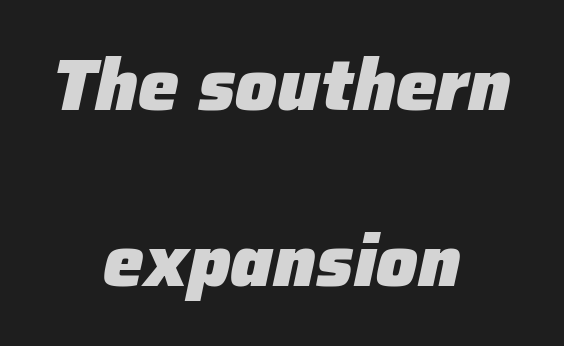
Looking at the ascenders, they clearly lean. Default kerning and tracking; the words read as compact shapes. Is this a fixed-width face? No — the glyphs have proportional, varying widths. Chunky letters — that's bold for sure. Both edges are ragged and mirror each other, which tells us the setting is centered.
